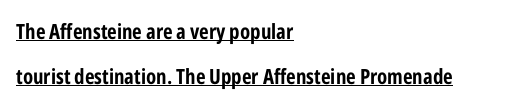
The compositor pushed each line to the left boundary. Look at the tracking — it's just the regular setting, nothing added. The font's upright variant was chosen for this text. Decoration check: the copy is underlined.
